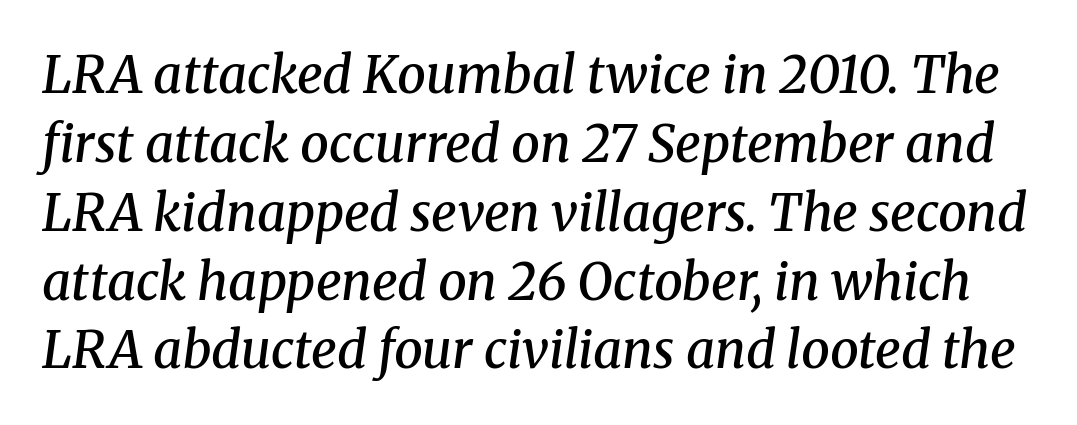
Think of a printed novel: that variable character pitch is what you see here. The face used here is seriffed, in the tradition of book romans. Notice the strokes are somewhat thickened but not fully heavy: this is a semibold. A bare baseline throughout the passage. The rendering keeps characters at their native spacing. An italicized treatment has been applied to the whole sample.
